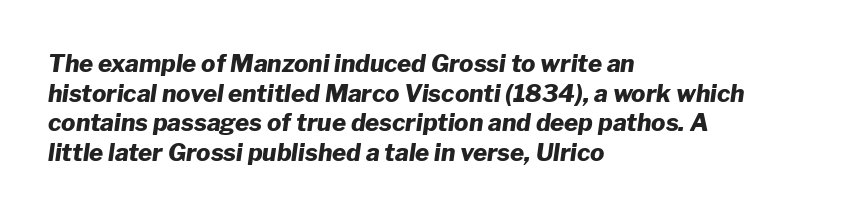
{"italic": "yes", "lean": "right", "slant_degrees": 8, "bold": "yes", "underline": "no", "align": "left", "line_spacing_ratio": 1.23, "letter_spacing": "normal", "letter_spacing_em": 0.0, "glyph_px": 24}
